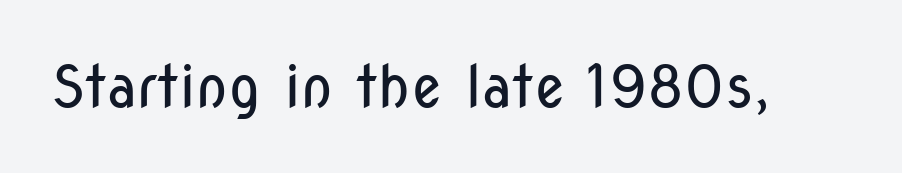
Q: Is the text bold? A: No.
Q: Is the text italic (slanted)? A: No, it is upright.
Q: Is the typeface a serif or a sans-serif typeface? A: Sans-serif.
Q: Is the text underlined? A: No.
Q: Is the spacing between letters normal or unusually wide? A: Normal.
Q: Width (condensed, normal, or wide)? A: Condensed.
Q: Stroke contrast? A: Low.
Q: x-height? A: Medium.
Q: Monospaced? A: No.
